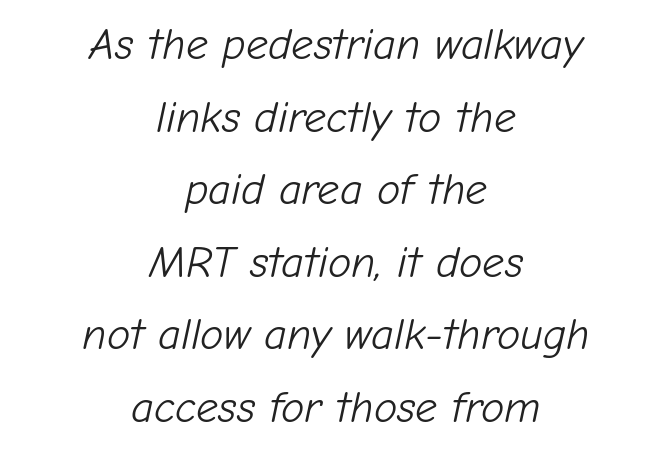
{"italic": "yes", "lean": "right", "slant_degrees": 12, "bold": "no", "weight": "light", "width": "normal", "stroke_contrast": "low", "x_height": "medium", "monospaced": "no", "underline": "no", "align": "center", "line_spacing": "normal", "line_spacing_ratio": 1.65, "letter_spacing": "normal", "letter_spacing_em": 0.0, "glyph_px": 44}
